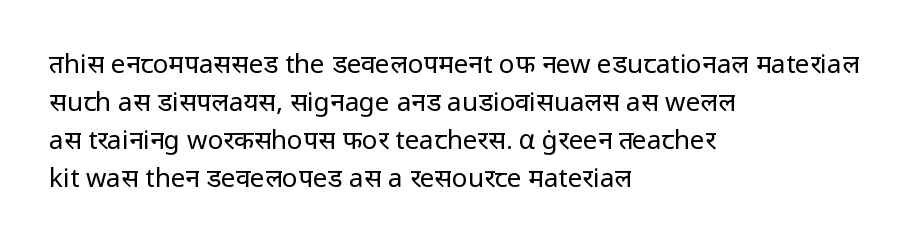
{"italic": "no", "bold": "no", "underline": "no", "align": "left", "line_spacing": "normal", "line_spacing_ratio": 1.46, "letter_spacing": "normal", "letter_spacing_em": 0.0, "glyph_px": 26}
